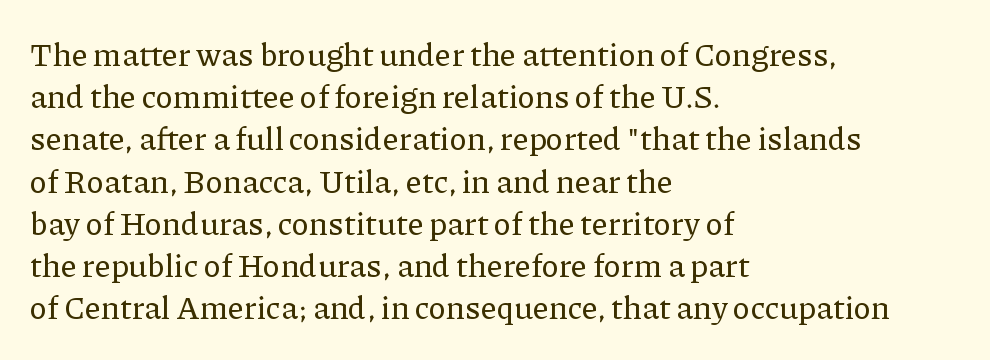
The image shows 32 px serif type, upright; set left-aligned, normal line spacing (1.32x), normal letter spacing, not underlined; low stroke contrast and a medium x-height.
